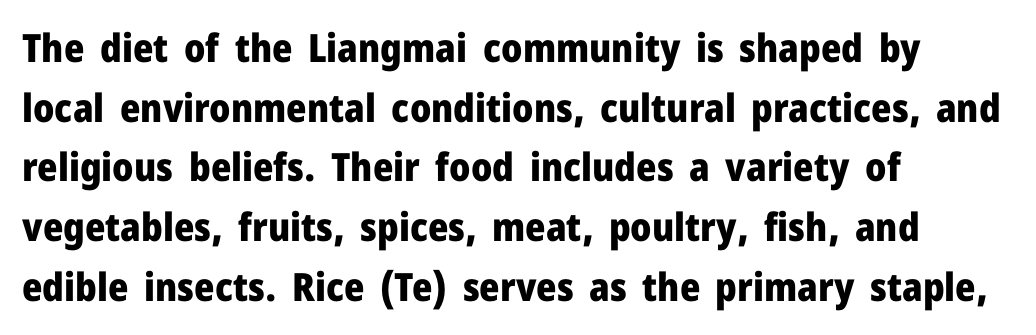
The image shows 39 px heavy sans-serif type, upright; set left-aligned, normal line spacing (1.53x), normal letter spacing, not underlined; low stroke contrast and a medium x-height.
